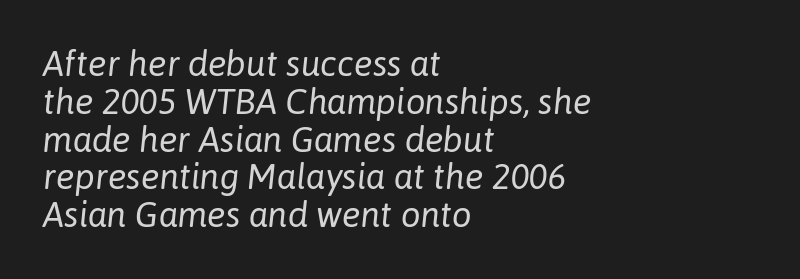
Q: Is the text bold? A: No.
Q: Is the text italic (slanted)? A: Yes, it leans right by about 6 degrees.
Q: Is the text underlined? A: No.
Q: How is the paragraph aligned? A: Left-aligned.
Q: Is the spacing between letters normal or unusually wide? A: Normal.
Q: Is the spacing between lines tight, normal or loose? A: Tight.
Q: Width (condensed, normal, or wide)? A: Normal.
Q: Stroke contrast? A: Low.
Q: x-height? A: Medium.
Q: Monospaced? A: No.
